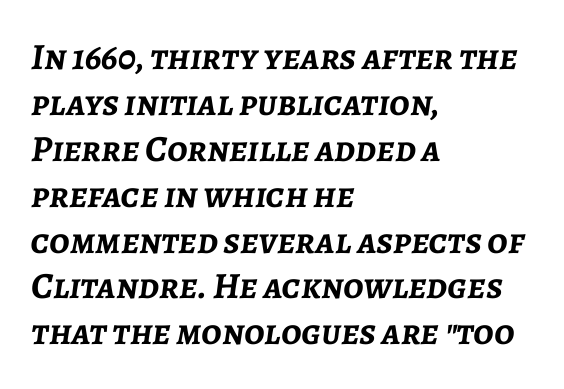
{"italic": "yes", "lean": "right", "slant_degrees": 7, "bold": "yes", "weight": "semibold", "width": "normal", "stroke_contrast": "low", "x_height": "medium", "monospaced": "no", "underline": "no", "align": "left", "line_spacing_ratio": 1.24, "letter_spacing": "normal", "letter_spacing_em": 0.0, "glyph_px": 37}
